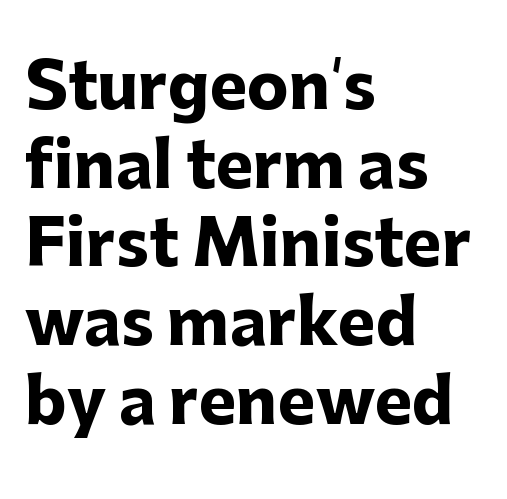
Q: Is the text bold? A: Yes.
Q: Is the text italic (slanted)? A: No, it is upright.
Q: Is the typeface a serif or a sans-serif typeface? A: Sans-serif.
Q: Is the text underlined? A: No.
Q: How is the paragraph aligned? A: Left-aligned.
Q: Is the spacing between letters normal or unusually wide? A: Normal.
Q: Is the spacing between lines tight, normal or loose? A: Normal.
Q: Width (condensed, normal, or wide)? A: Normal.
Q: Stroke contrast? A: Low.
Q: x-height? A: Medium.
Q: Monospaced? A: No.
